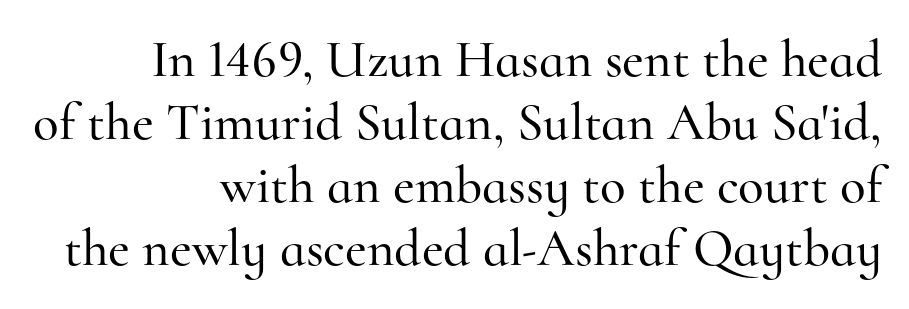
Q: Is the text italic (slanted)? A: No, it is upright.
Q: Is the typeface a serif or a sans-serif typeface? A: Serif.
Q: Is the text underlined? A: No.
Q: How is the paragraph aligned? A: Right-aligned.
Q: Is the spacing between letters normal or unusually wide? A: Normal.
Q: Width (condensed, normal, or wide)? A: Normal.
Q: Stroke contrast? A: High.
Q: x-height? A: Small.
Q: Monospaced? A: No.
